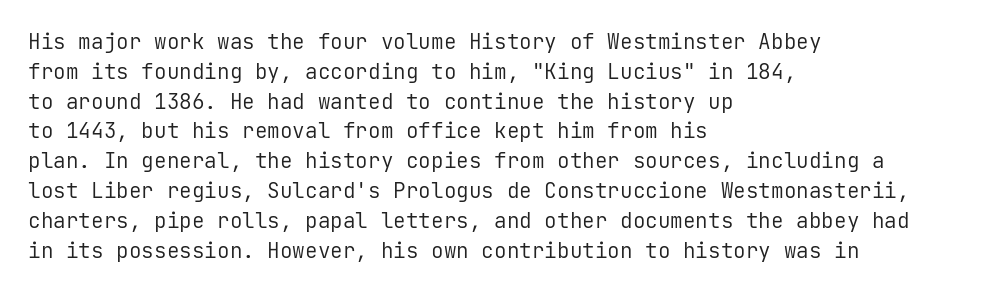
{"italic": "no", "bold": "no", "underline": "no", "align": "left", "line_spacing": "normal", "line_spacing_ratio": 1.42, "letter_spacing": "normal", "letter_spacing_em": 0.0, "glyph_px": 21}
